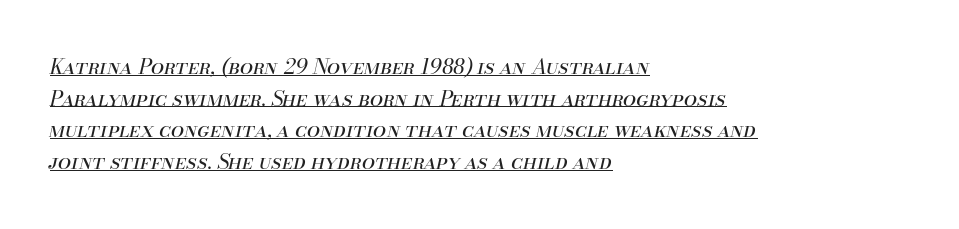
Q: Is the text bold? A: No.
Q: Is the text italic (slanted)? A: Yes, it leans right by about 13 degrees.
Q: Is the text underlined? A: Yes.
Q: How is the paragraph aligned? A: Left-aligned.
Q: Is the spacing between letters normal or unusually wide? A: Normal.
Q: Is the spacing between lines tight, normal or loose? A: Normal.
